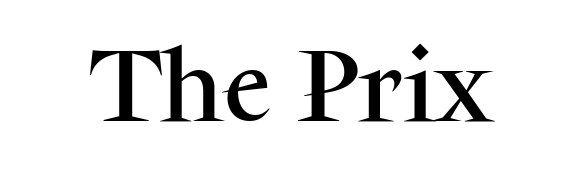
These lines keep a tight, regular rhythm from letter to letter. The baseline area is clear. Stroke terminals: seriffed. The face used here is proportionally spaced, like ordinary book or web type. Italic? Not at all — the glyphs are vertical.
